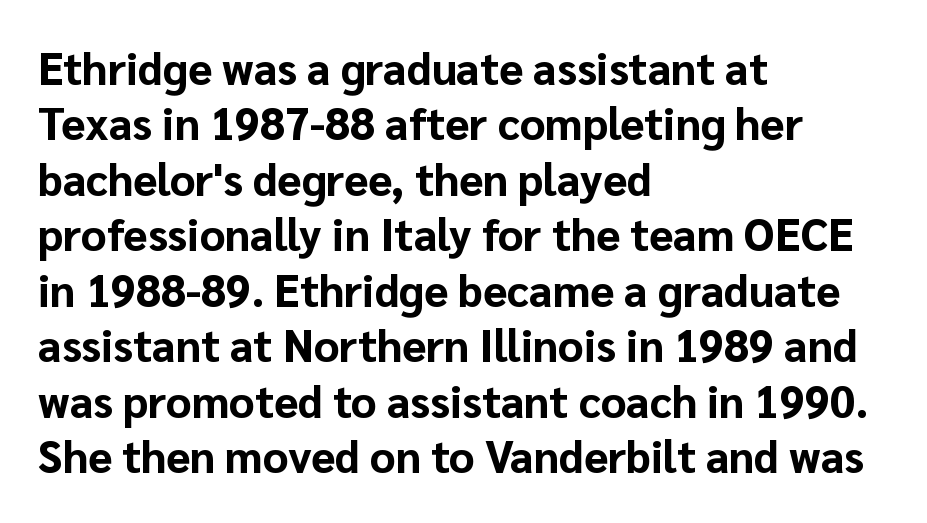
Rule under the text: the space is simply empty. Each glyph is drawn with heavy, bold strokes. Style check: upright. One-word summary of the alignment: left. The letters advance in unequal steps, a hallmark of proportional type.
